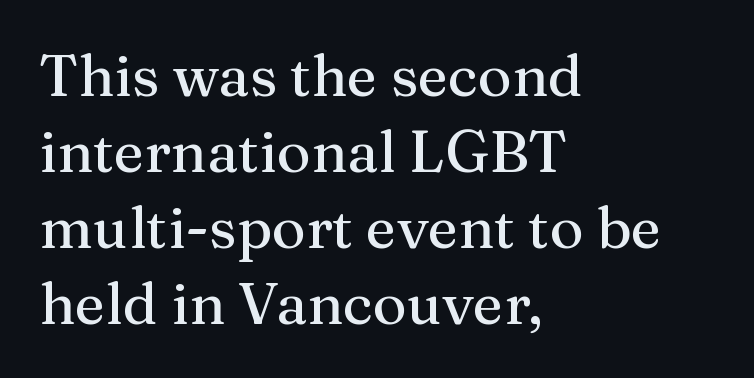
{"serif": "yes", "italic": "no", "width": "normal", "stroke_contrast": "medium", "x_height": "medium", "monospaced": "no", "underline": "no", "align": "left", "line_spacing": "normal", "line_spacing_ratio": 1.31, "letter_spacing": "normal", "letter_spacing_em": 0.0, "glyph_px": 58}
